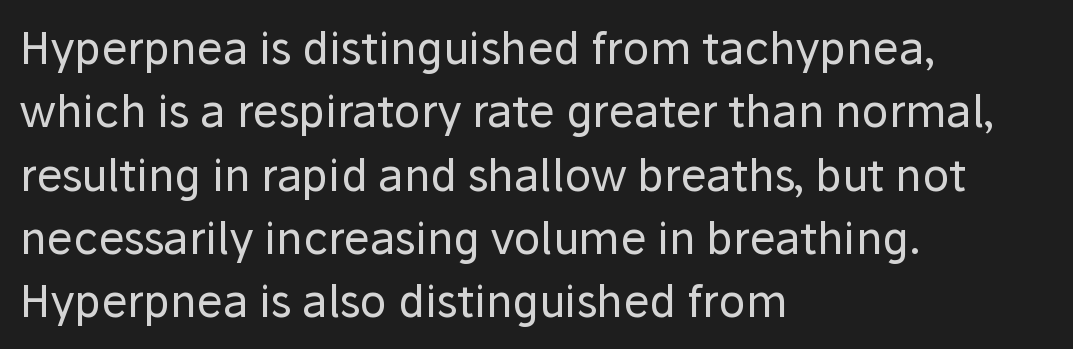
The image shows 44 px regular-weight sans-serif type, upright; set left-aligned, normal line spacing (1.44x), normal letter spacing, not underlined; low stroke contrast and a medium x-height.
